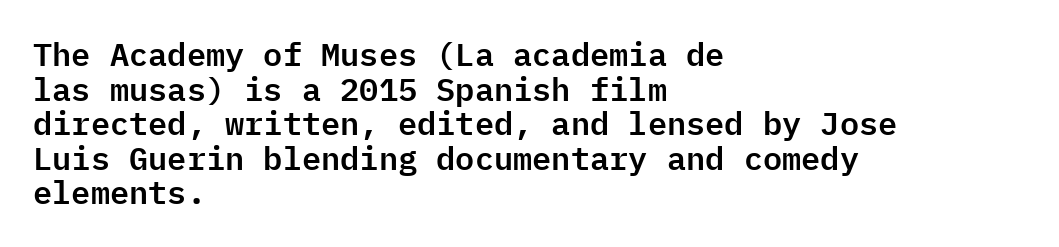
The image shows 32 px sans-serif type, upright, monospaced; set left-aligned, tight line spacing (1.08x), normal letter spacing, not underlined; low stroke contrast and a medium x-height.
